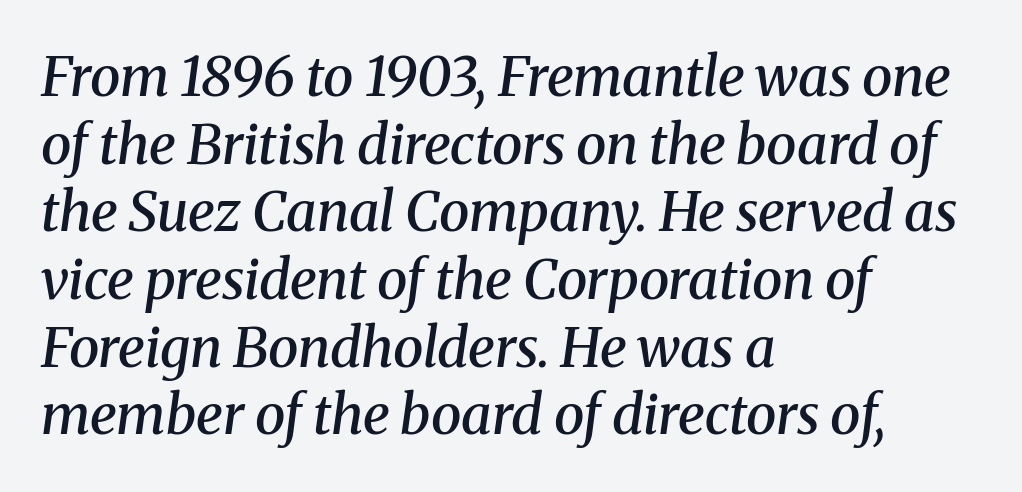
A student would call this left alignment; a typographer would say flush left, rag right. The zone under the glyphs is completely vacant. Glyph-to-glyph distance matches everyday printed text. Here the designer chose a conventional face with non-uniform glyph widths.
